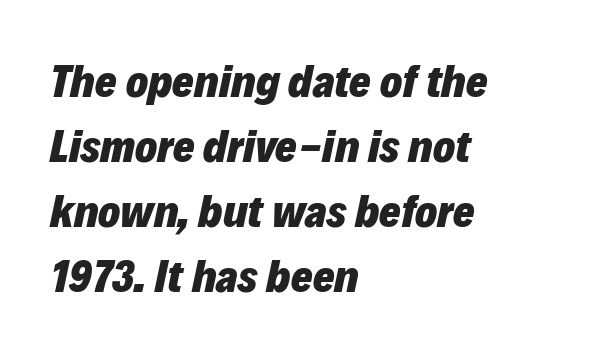
Q: Is the text bold? A: Yes.
Q: Is the text italic (slanted)? A: Yes, it leans right by about 12 degrees.
Q: Is the text underlined? A: No.
Q: How is the paragraph aligned? A: Left-aligned.
Q: Is the spacing between letters normal or unusually wide? A: Normal.
Q: Is the spacing between lines tight, normal or loose? A: Normal.
Q: Width (condensed, normal, or wide)? A: Normal.
Q: Stroke contrast? A: Low.
Q: x-height? A: Medium.
Q: Monospaced? A: No.
